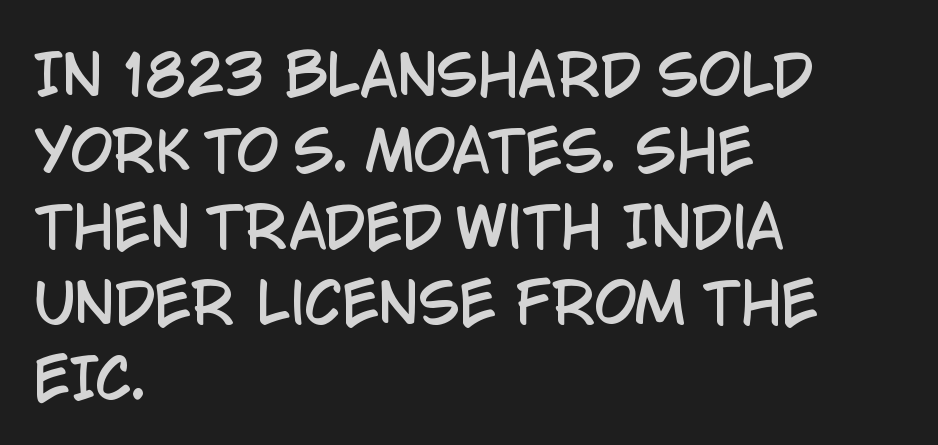
Q: Is the text italic (slanted)? A: No, it is upright.
Q: Is the typeface a serif or a sans-serif typeface? A: Sans-serif.
Q: Is the text underlined? A: No.
Q: How is the paragraph aligned? A: Left-aligned.
Q: Is the spacing between letters normal or unusually wide? A: Normal.
Q: Is the spacing between lines tight, normal or loose? A: Normal.
Q: Width (condensed, normal, or wide)? A: Condensed.
Q: Stroke contrast? A: Low.
Q: x-height? A: Large.
Q: Monospaced? A: No.
